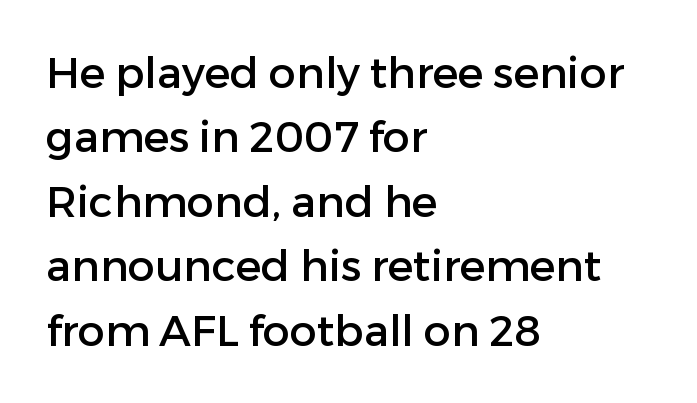
The specimen omits any rule beneath the text block's lines. Note the varied advance widths — an 'i' is clearly narrower than an 'm'. The paragraph shown leans on its left margin. Posture: upright roman. Is this a sans? Yes — the strokes have no serifs. How would I describe the line gaps? Plain and ordinary.
